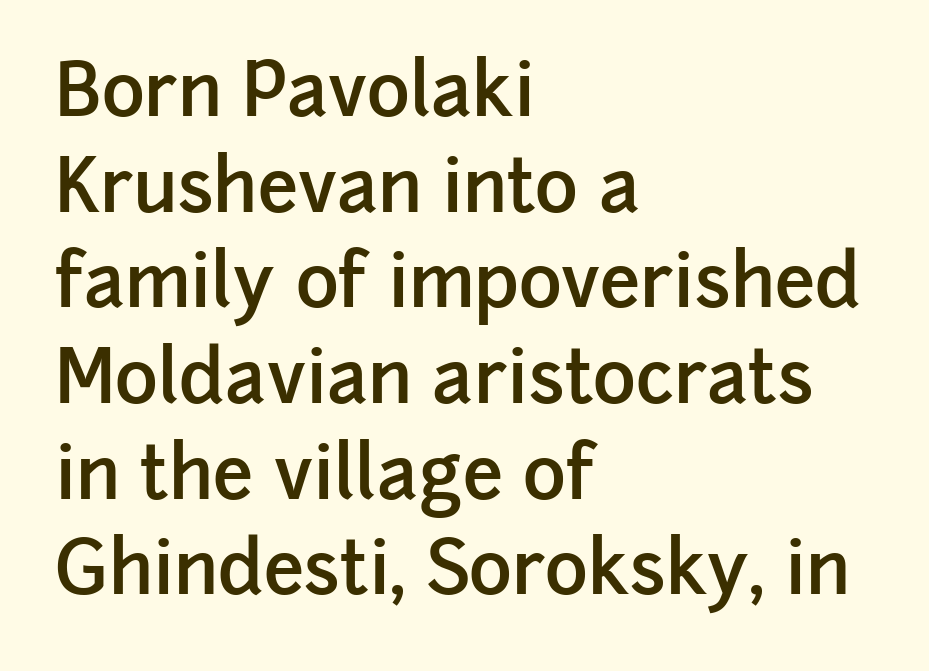
{"serif": "no", "italic": "no", "bold": "semi", "weight": "semibold", "width": "normal", "stroke_contrast": "low", "x_height": "medium", "monospaced": "no", "underline": "no", "align": "left", "line_spacing": "normal", "line_spacing_ratio": 1.31, "letter_spacing": "normal", "letter_spacing_em": 0.0, "glyph_px": 73}
